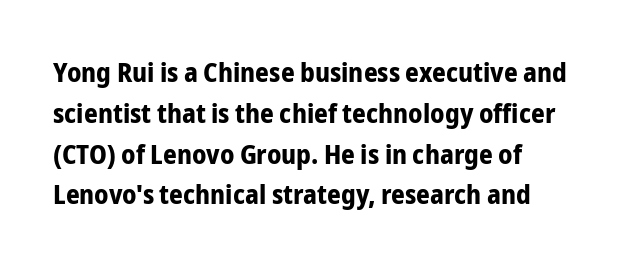
Q: Is the text bold? A: Yes.
Q: Is the text italic (slanted)? A: No, it is upright.
Q: Is the text underlined? A: No.
Q: How is the paragraph aligned? A: Left-aligned.
Q: Is the spacing between letters normal or unusually wide? A: Normal.
Q: Is the spacing between lines tight, normal or loose? A: Normal.
